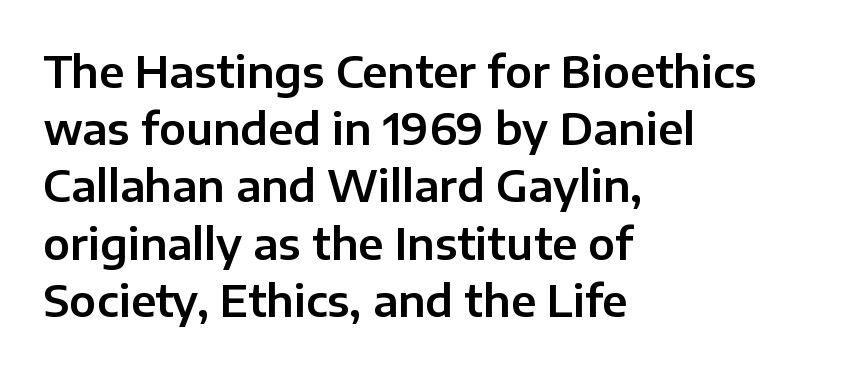
The image shows 43 px sans-serif type, upright; set left-aligned, normal line spacing (1.33x), normal letter spacing, not underlined; low stroke contrast and a medium x-height.
